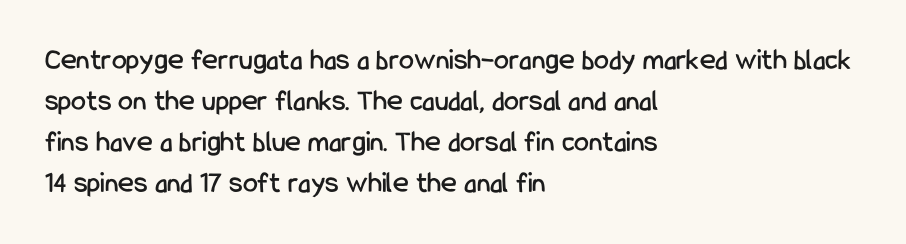
The image shows 30 px condensed sans-serif type, upright; set left-aligned, normal line spacing (1.37x), normal letter spacing, not underlined; low stroke contrast and a medium x-height.
